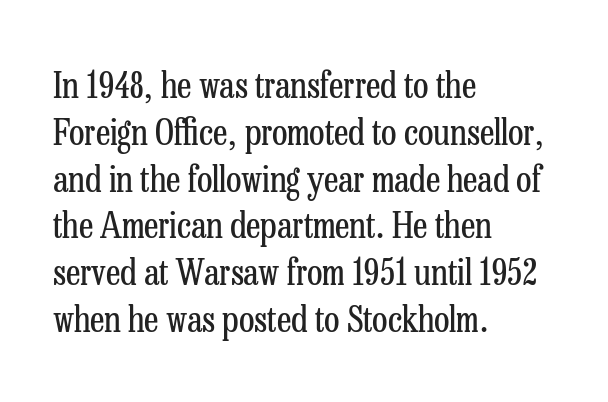
Compared with a centered layout, this one pins lines to the left instead. The space between consecutive lines is moderate. Nope, not italic — everything's standing straight. The string is rendered with underlining switched off. This is serif lettering, the kind often seen in printed books.
